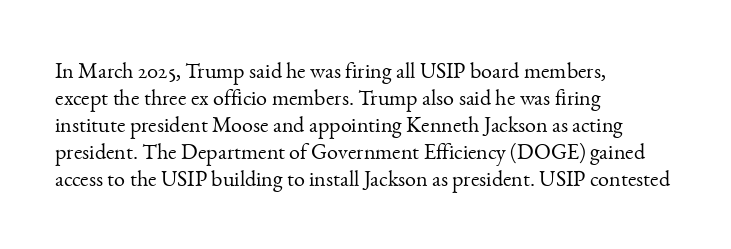
{"italic": "no", "bold": "no", "underline": "no", "align": "left", "line_spacing_ratio": 1.23, "letter_spacing": "normal", "letter_spacing_em": 0.0, "glyph_px": 22}
